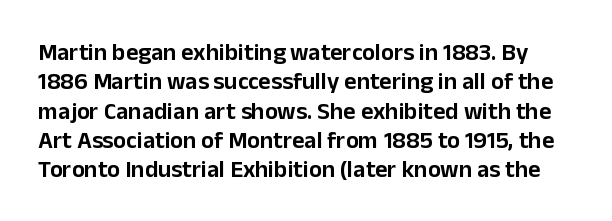
Inter-character spacing is left at the font's built-in metrics. Vertical strokes here are truly vertical. Check under the words: just untouched page.
